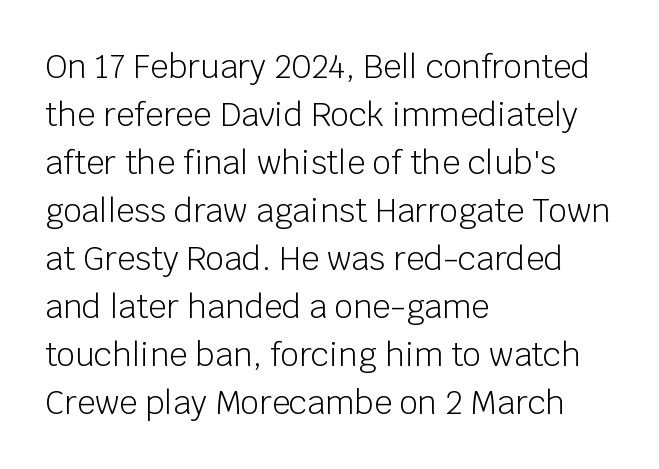
Q: Is the text bold? A: No.
Q: Is the text italic (slanted)? A: No, it is upright.
Q: Is the typeface a serif or a sans-serif typeface? A: Sans-serif.
Q: Is the text underlined? A: No.
Q: How is the paragraph aligned? A: Left-aligned.
Q: Is the spacing between letters normal or unusually wide? A: Normal.
Q: Is the spacing between lines tight, normal or loose? A: Normal.
Q: Width (condensed, normal, or wide)? A: Normal.
Q: Stroke contrast? A: Low.
Q: x-height? A: Large.
Q: Monospaced? A: No.
